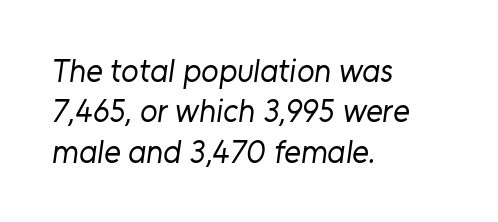
Vertical spacing — default. Compared with a centered layout, this one pins lines to the left instead. No letter is thick-stroked: the sample isn't bold. Underline: absent. Letter spacing: default.
